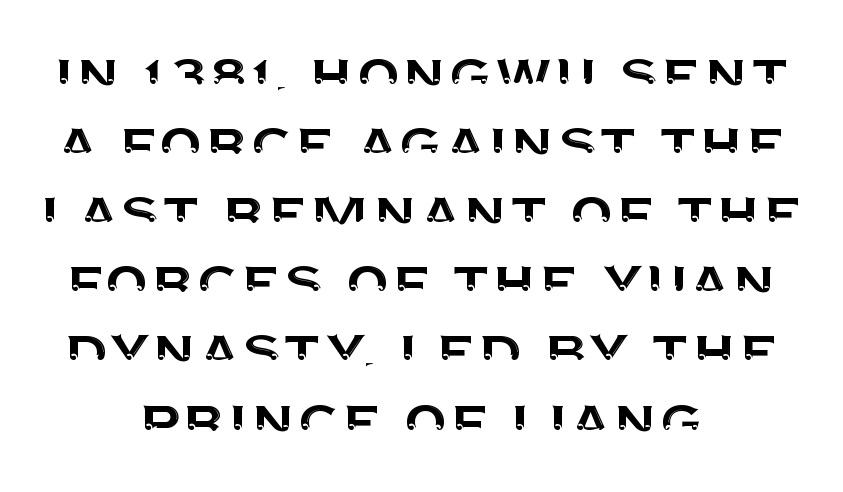
The image shows 72 px sans-serif type, upright; set centered, tight line spacing (0.96x), normal letter spacing, not underlined; medium stroke contrast and a large x-height.
